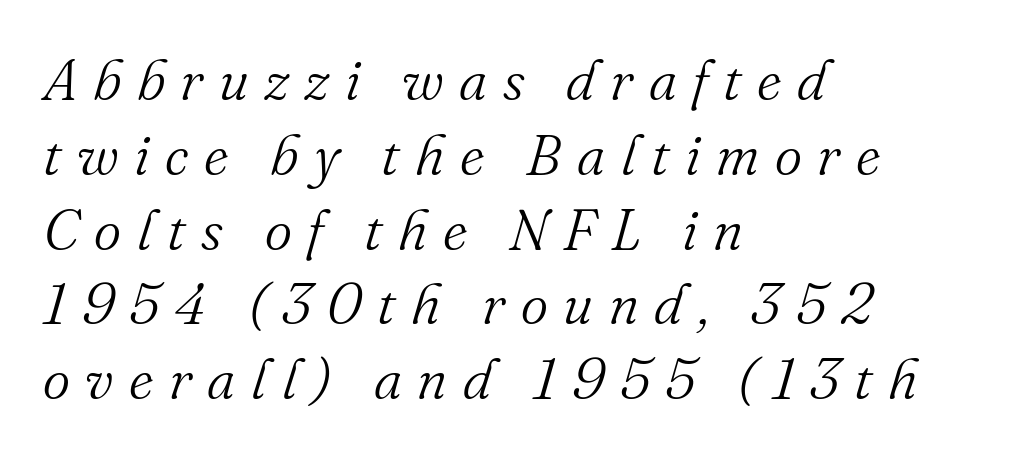
Line beginnings align vertically; line endings do not. Here the glyphs are tracked loosely, breaking word shapes into spaced letters. Leading matches the norm, producing a regular column. Italic: yes, the glyphs are oblique. Do the characters align in a grid? No, the font is proportional. Small tapered or slab feet sit at the stroke ends, so this counts as serif.
